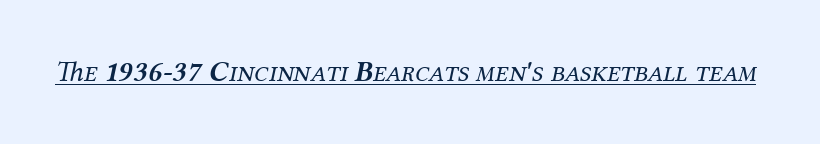
The image shows 29 px regular-weight serif type, italic (leaning right); set normal letter spacing, underlined; medium stroke contrast and a medium x-height.
